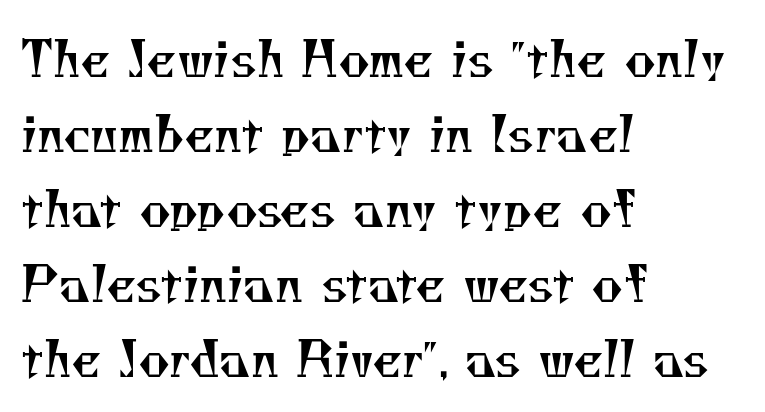
{"serif": "yes", "bold": "no", "weight": "regular", "width": "normal", "stroke_contrast": "medium", "x_height": "small", "monospaced": "no", "underline": "no", "align": "left", "line_spacing": "normal", "line_spacing_ratio": 1.56, "letter_spacing": "normal", "letter_spacing_em": 0.0, "glyph_px": 48}
